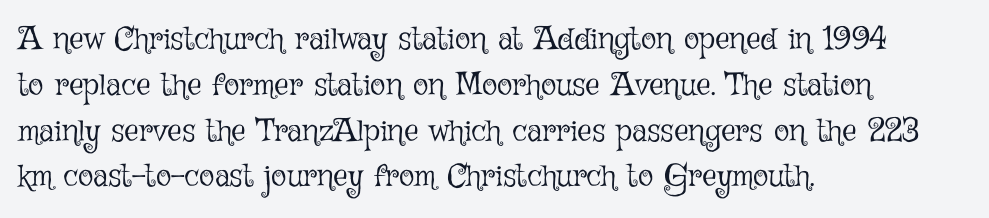
{"italic": "no", "bold": "no", "weight": "light", "width": "normal", "stroke_contrast": "low", "x_height": "medium", "monospaced": "no", "underline": "no", "align": "left", "line_spacing": "normal", "line_spacing_ratio": 1.43, "letter_spacing": "normal", "letter_spacing_em": 0.0, "glyph_px": 32}
